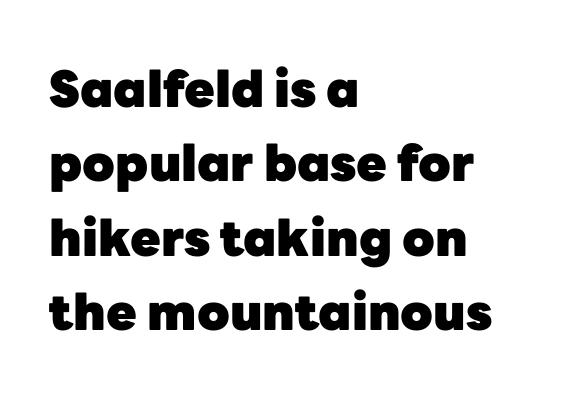
The image shows 50 px heavy sans-serif type, upright; set left-aligned, normal line spacing (1.49x), normal letter spacing, not underlined; low stroke contrast and a medium x-height.
